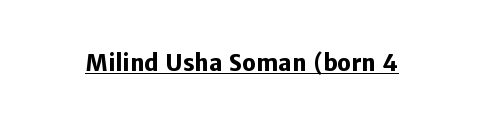
Q: Is the text bold? A: Yes.
Q: Is the text italic (slanted)? A: No, it is upright.
Q: Is the text underlined? A: Yes.
Q: Is the spacing between letters normal or unusually wide? A: Normal.
